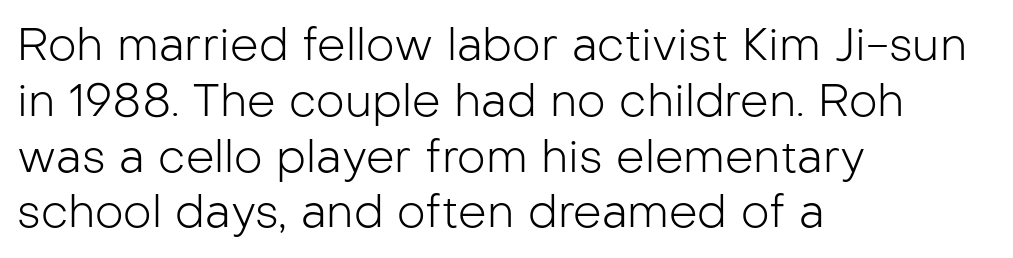
{"serif": "no", "italic": "no", "bold": "no", "weight": "light", "width": "normal", "stroke_contrast": "low", "x_height": "medium", "monospaced": "no", "underline": "no", "align": "left", "line_spacing_ratio": 1.24, "letter_spacing": "normal", "letter_spacing_em": 0.0, "glyph_px": 45}
